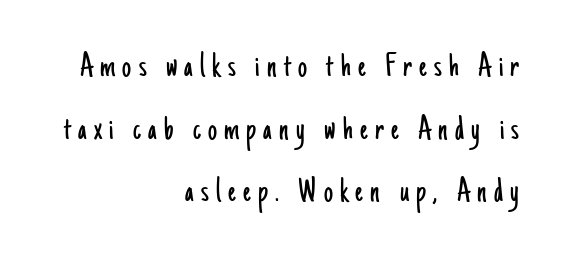
{"serif": "no", "italic": "no", "bold": "no", "weight": "light", "width": "condensed", "stroke_contrast": "low", "x_height": "small", "monospaced": "no", "underline": "no", "align": "right", "line_spacing_ratio": 1.74, "letter_spacing": "wide", "letter_spacing_em": 0.2, "glyph_px": 36}
